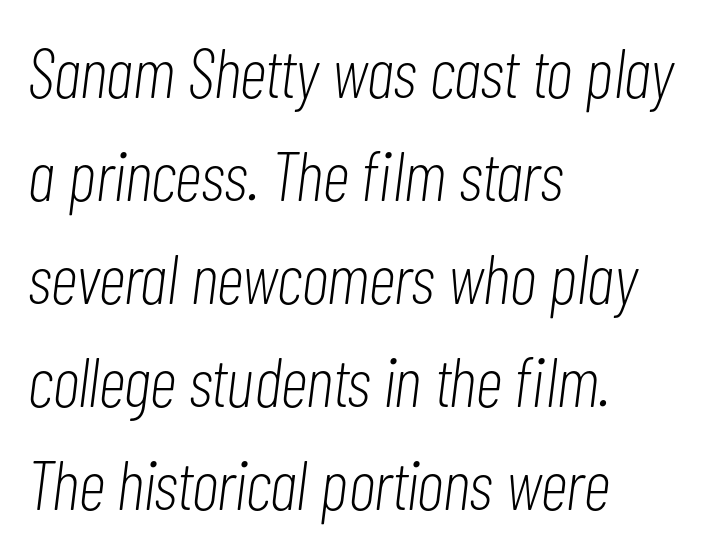
Q: Is the text bold? A: No.
Q: Is the text italic (slanted)? A: Yes, it leans right by about 7 degrees.
Q: Is the text underlined? A: No.
Q: How is the paragraph aligned? A: Left-aligned.
Q: Is the spacing between letters normal or unusually wide? A: Normal.
Q: Is the spacing between lines tight, normal or loose? A: Normal.
Q: Width (condensed, normal, or wide)? A: Condensed.
Q: Stroke contrast? A: Low.
Q: x-height? A: Medium.
Q: Monospaced? A: No.
